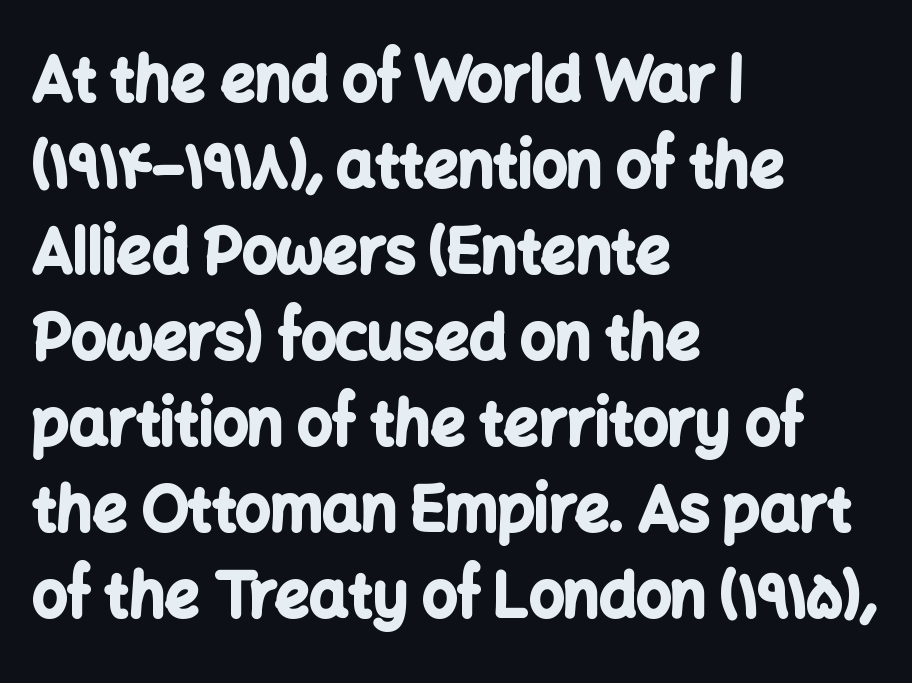
Every letter is thick-stroked: bold, no question. Reading down the column, the eye jumps a familiar distance to each next line. Tracking here is standard; glyphs follow each other at the usual distance. The rendering anchors every line to the left-hand side.
